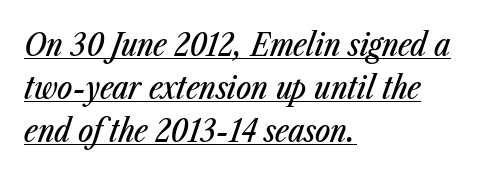
Q: Is the text italic (slanted)? A: Yes, it leans right by about 23 degrees.
Q: Is the text underlined? A: Yes.
Q: How is the paragraph aligned? A: Left-aligned.
Q: Is the spacing between letters normal or unusually wide? A: Normal.
Q: Is the spacing between lines tight, normal or loose? A: Normal.
Q: Width (condensed, normal, or wide)? A: Condensed.
Q: Stroke contrast? A: Low.
Q: x-height? A: Medium.
Q: Monospaced? A: No.
